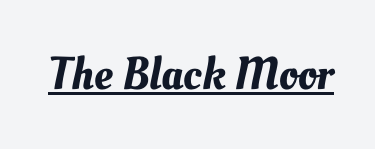
Q: Is the text underlined? A: Yes.
Q: Is the spacing between letters normal or unusually wide? A: Normal.
Q: Width (condensed, normal, or wide)? A: Normal.
Q: Stroke contrast? A: Medium.
Q: x-height? A: Small.
Q: Monospaced? A: No.
